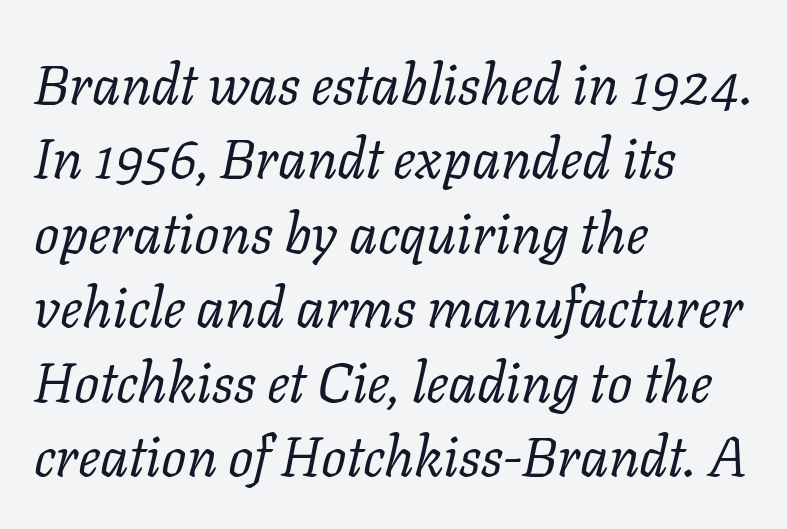
This rendering uses left alignment, leaving the right contour irregular. Each letter keeps its own natural width here, so spacing adapts to shape. Each row of text sits above clean, open space. Horizontal bands of white between lines are of average thickness.
